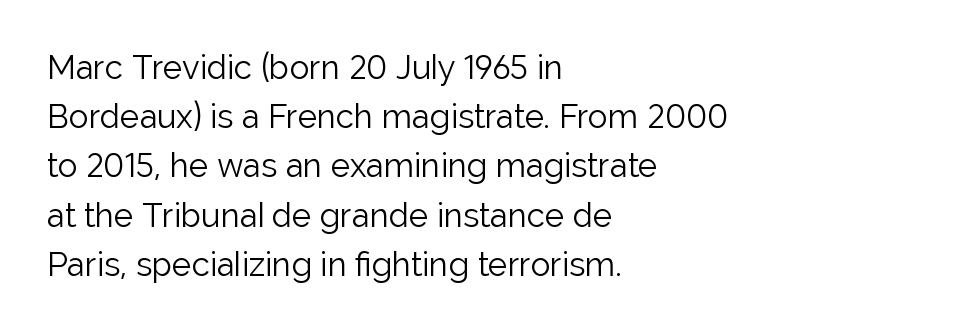
The image shows 33 px light sans-serif type, upright; set left-aligned, normal line spacing (1.49x), normal letter spacing, not underlined; low stroke contrast and a medium x-height.
